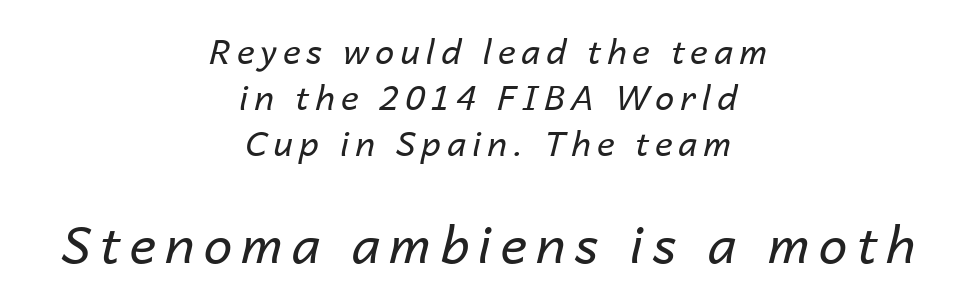
{"italic": "yes", "lean": "right", "slant_degrees": 14, "bold": "no", "weight": "regular", "width": "normal", "stroke_contrast": "low", "x_height": "medium", "monospaced": "no", "underline": "no", "align": "center", "line_spacing": "normal", "line_spacing_ratio": 1.35, "larger_block": "second", "size_ratio": 1.5, "glyph_px": 51}
